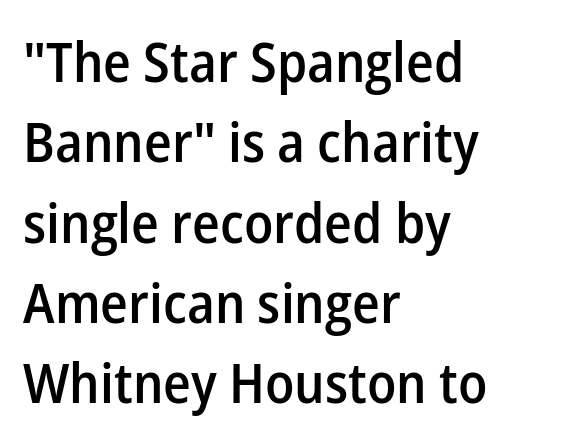
The lines in this sample share a left origin and differ only in where they stop. Descenders hang freely into open space. This sample uses an upright cut, with every glyph sitting square on the baseline. A fair bit of extra ink — the face is semibold, not bold. Serif or sans? Sans — the stroke terminals are bare. Do the characters align in a grid? No, the font is proportional.
